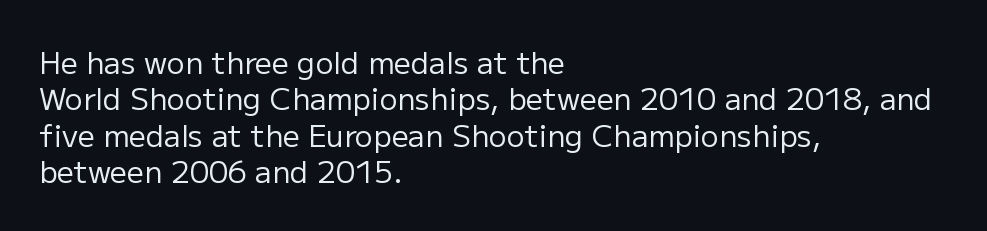
The image shows 30 px regular-weight sans-serif type, upright; set left-aligned, line spacing 1.21x, normal letter spacing, not underlined; low stroke contrast and a medium x-height.
